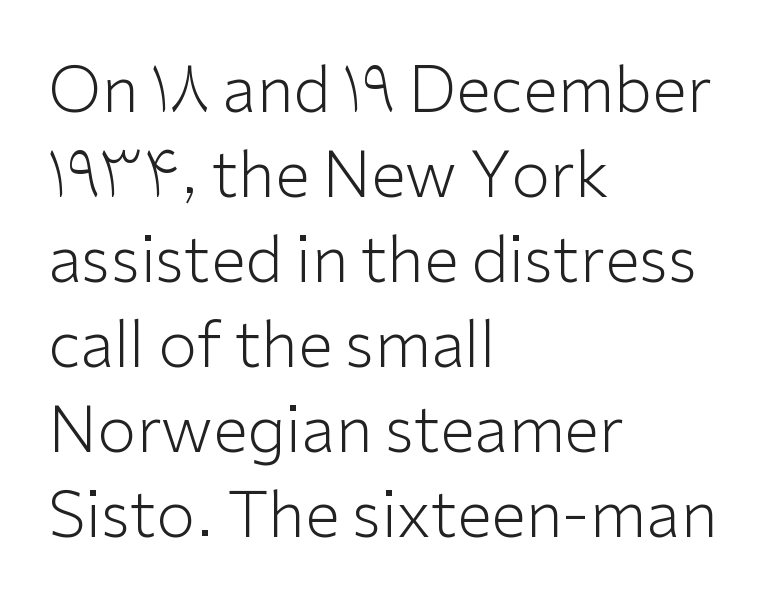
The image shows 63 px light sans-serif type, upright; set left-aligned, normal line spacing (1.35x), normal letter spacing, not underlined; low stroke contrast and a medium x-height.
